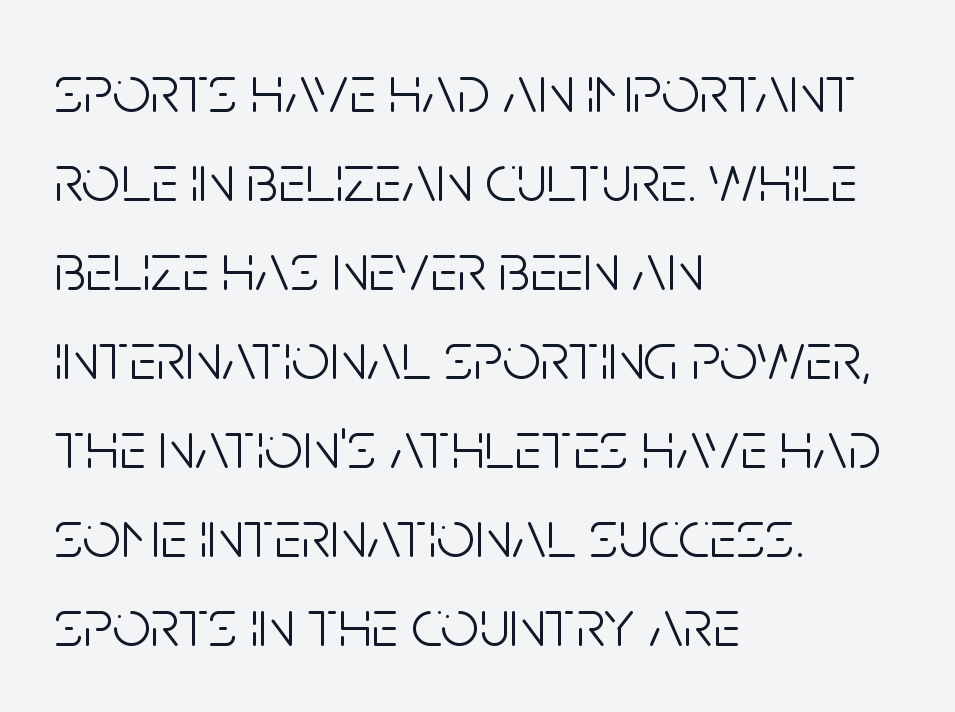
{"serif": "no", "italic": "no", "bold": "no", "weight": "light", "width": "condensed", "stroke_contrast": "low", "x_height": "large", "monospaced": "no", "underline": "no", "align": "left", "line_spacing": "normal", "line_spacing_ratio": 1.31, "letter_spacing": "normal", "letter_spacing_em": 0.0, "glyph_px": 68}
